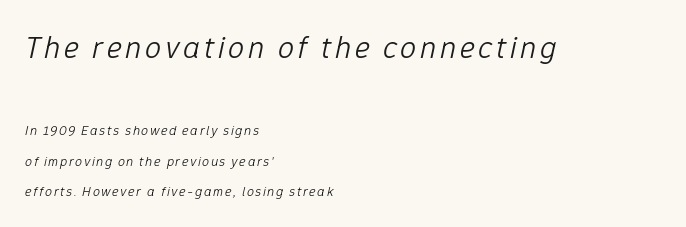
Q: Is the text bold? A: No.
Q: Is the text italic (slanted)? A: Yes, it leans right by about 12 degrees.
Q: Is the text underlined? A: No.
Q: How is the paragraph aligned? A: Left-aligned.
Q: Is the spacing between lines tight, normal or loose? A: Loose.
Q: Which block of text is set in a larger size, the first (top) or the second (bottom)? A: The first (top) one.
Q: Width (condensed, normal, or wide)? A: Normal.
Q: Stroke contrast? A: Low.
Q: x-height? A: Medium.
Q: Monospaced? A: No.
